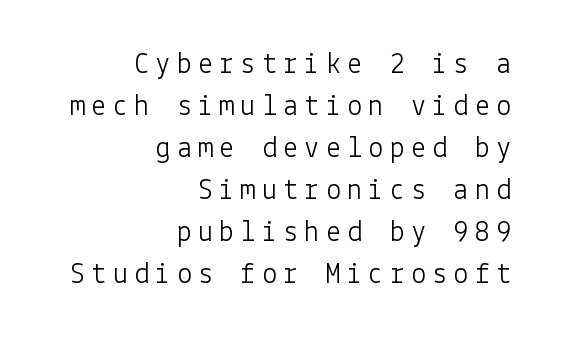
The image shows 30 px light sans-serif type, upright; set right-aligned, normal line spacing (1.4x), unusually wide letter spacing (+0.21 em), not underlined; low stroke contrast and a medium x-height.
